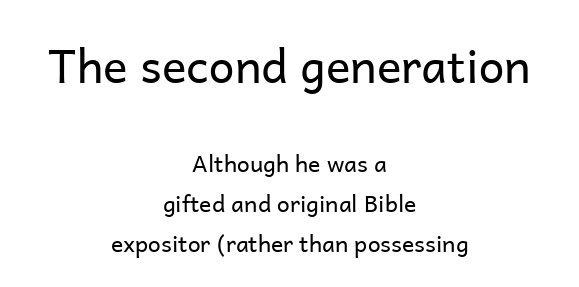
The image shows 46 px regular-weight sans-serif type, upright; set centered, line spacing 1.74x, normal letter spacing, not underlined; the first (top) block is 2.0x larger; low stroke contrast and a medium x-height.
